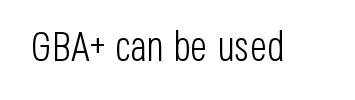
The image shows 41 px light, condensed sans-serif type, upright; set normal letter spacing, not underlined; low stroke contrast and a large x-height.
